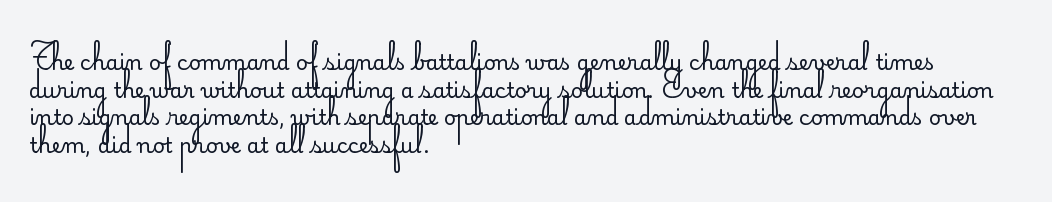
Q: Is the text bold? A: No.
Q: Is the text italic (slanted)? A: No, it is upright.
Q: Is the text underlined? A: No.
Q: How is the paragraph aligned? A: Left-aligned.
Q: Is the spacing between letters normal or unusually wide? A: Normal.
Q: Is the spacing between lines tight, normal or loose? A: Normal.
